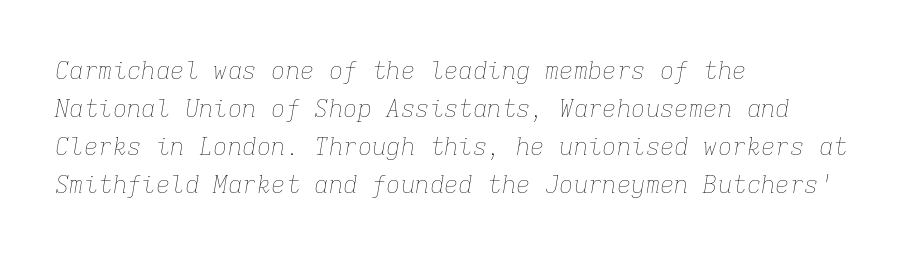
The image shows 24 px text type, italic (leaning right); set left-aligned, normal line spacing (1.59x), normal letter spacing, not underlined.
